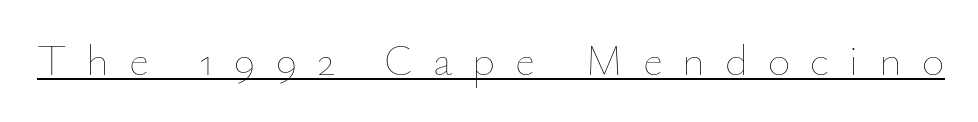
Q: Is the text bold? A: No.
Q: Is the text italic (slanted)? A: No, it is upright.
Q: Is the text underlined? A: Yes.
Q: Is the spacing between letters normal or unusually wide? A: Unusually wide.
Q: Width (condensed, normal, or wide)? A: Normal.
Q: Stroke contrast? A: Low.
Q: x-height? A: Small.
Q: Monospaced? A: No.
